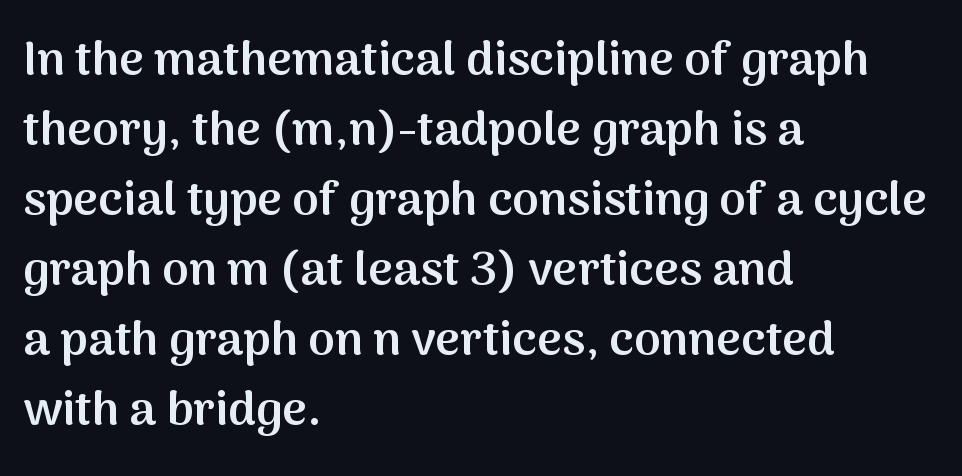
The image shows 48 px semibold sans-serif type, upright; set left-aligned, normal line spacing (1.46x), normal letter spacing, not underlined; medium stroke contrast and a medium x-height.
